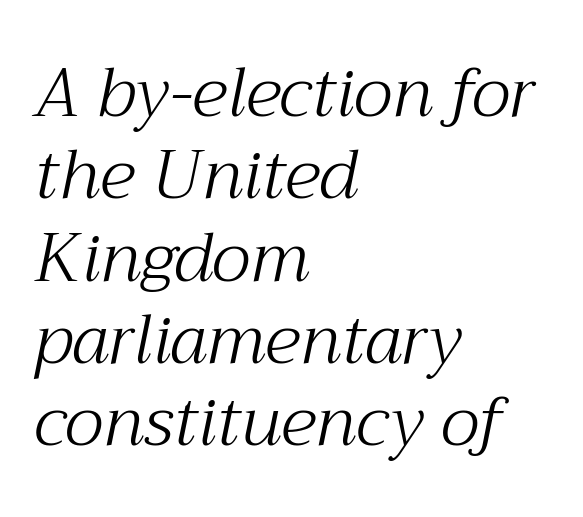
{"serif": "yes", "italic": "yes", "lean": "right", "slant_degrees": 12, "bold": "no", "weight": "light", "width": "normal", "stroke_contrast": "medium", "x_height": "medium", "monospaced": "no", "underline": "no", "align": "left", "line_spacing_ratio": 1.21, "letter_spacing": "normal", "letter_spacing_em": 0.0, "glyph_px": 68}
